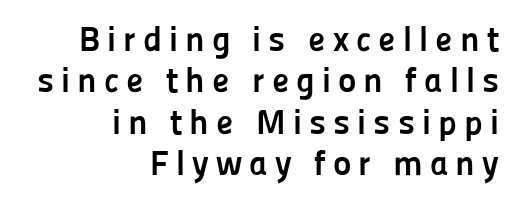
Q: Is the text bold? A: Yes.
Q: Is the text italic (slanted)? A: No, it is upright.
Q: Is the typeface a serif or a sans-serif typeface? A: Sans-serif.
Q: Is the text underlined? A: No.
Q: How is the paragraph aligned? A: Right-aligned.
Q: Is the spacing between letters normal or unusually wide? A: Unusually wide.
Q: Width (condensed, normal, or wide)? A: Normal.
Q: Stroke contrast? A: Low.
Q: x-height? A: Medium.
Q: Monospaced? A: No.
